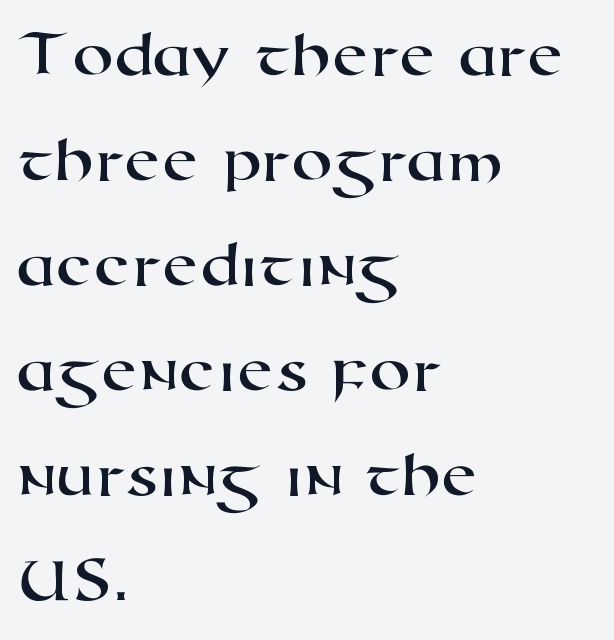
{"serif": "no", "width": "wide", "stroke_contrast": "high", "x_height": "medium", "monospaced": "no", "underline": "no", "align": "left", "line_spacing": "normal", "line_spacing_ratio": 1.59, "letter_spacing": "normal", "letter_spacing_em": 0.0, "glyph_px": 66}
